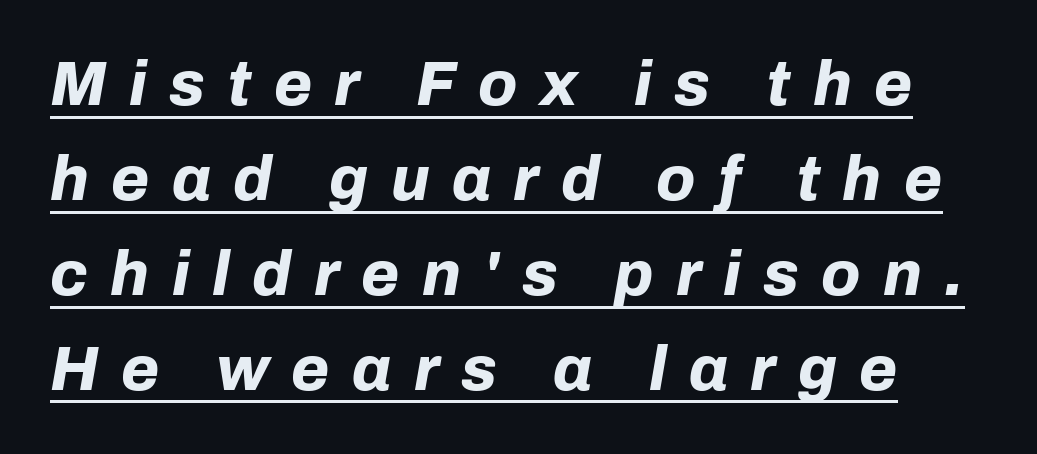
{"italic": "yes", "lean": "right", "slant_degrees": 10, "bold": "yes", "weight": "bold", "width": "normal", "stroke_contrast": "low", "x_height": "medium", "monospaced": "no", "underline": "yes", "line_spacing": "normal", "line_spacing_ratio": 1.53, "letter_spacing": "wide", "letter_spacing_em": 0.36, "glyph_px": 62}
